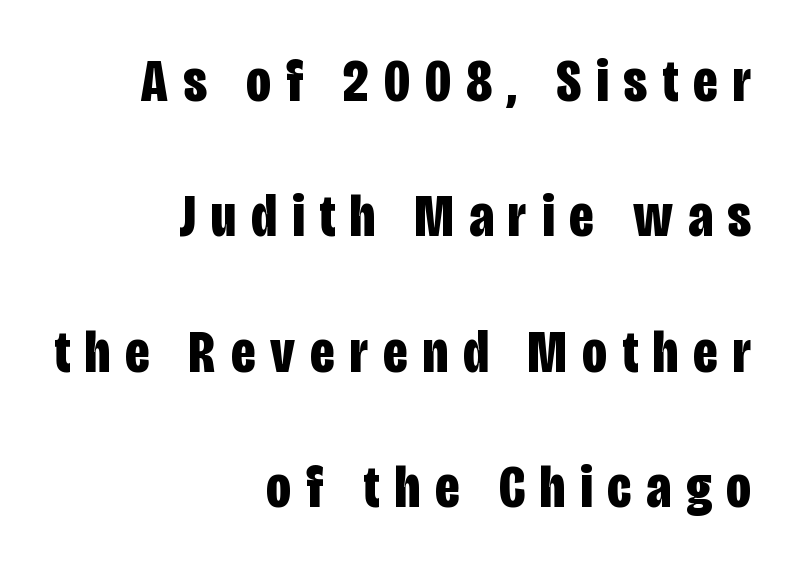
{"serif": "no", "italic": "no", "bold": "yes", "weight": "bold", "width": "condensed", "stroke_contrast": "low", "x_height": "large", "monospaced": "no", "underline": "no", "align": "right", "line_spacing": "loose", "line_spacing_ratio": 2.22, "letter_spacing": "wide", "letter_spacing_em": 0.25, "glyph_px": 61}
